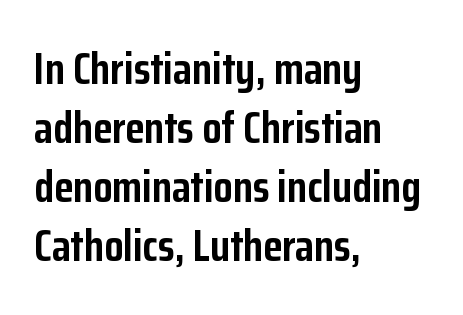
Q: Is the text bold? A: Yes.
Q: Is the text italic (slanted)? A: No, it is upright.
Q: Is the typeface a serif or a sans-serif typeface? A: Sans-serif.
Q: Is the text underlined? A: No.
Q: How is the paragraph aligned? A: Left-aligned.
Q: Is the spacing between letters normal or unusually wide? A: Normal.
Q: Is the spacing between lines tight, normal or loose? A: Normal.
Q: Width (condensed, normal, or wide)? A: Condensed.
Q: Stroke contrast? A: Low.
Q: x-height? A: Medium.
Q: Monospaced? A: No.
